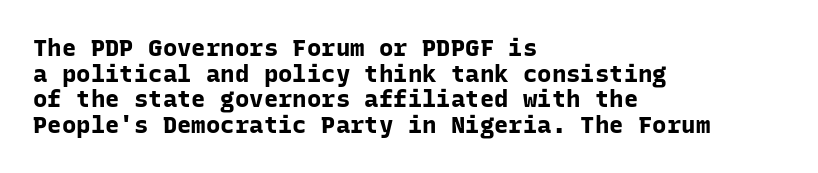
Look at the stroke-to-counter ratio: heavy, a bold. The font's upright variant was chosen for this text. Regarding leading, the lines here are crowded together. The gap between lines stays unmarked. In terms of letterspacing, this is plain default setting. This sample is left-justified, so line endings fall wherever the words run out.
